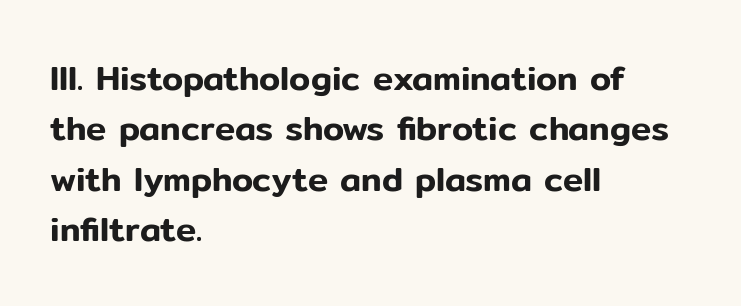
Q: Is the text italic (slanted)? A: No, it is upright.
Q: Is the typeface a serif or a sans-serif typeface? A: Sans-serif.
Q: Is the text underlined? A: No.
Q: How is the paragraph aligned? A: Left-aligned.
Q: Is the spacing between letters normal or unusually wide? A: Normal.
Q: Is the spacing between lines tight, normal or loose? A: Normal.
Q: Width (condensed, normal, or wide)? A: Normal.
Q: Stroke contrast? A: Low.
Q: x-height? A: Medium.
Q: Monospaced? A: No.
